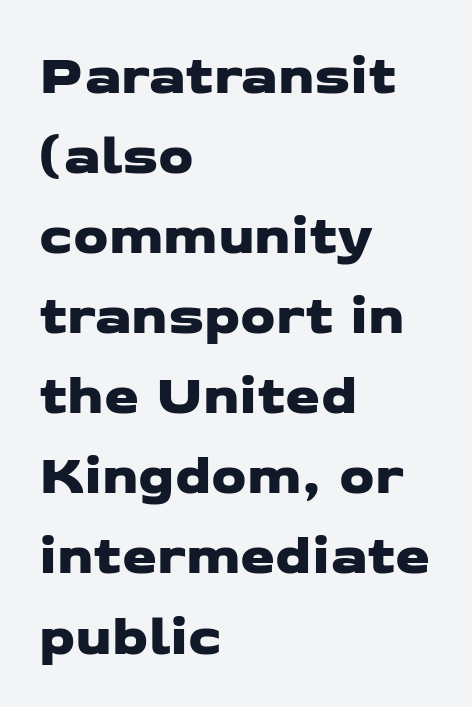
The image shows 56 px wide sans-serif type; set left-aligned, normal line spacing (1.43x), normal letter spacing, not underlined; low stroke contrast and a medium x-height.
